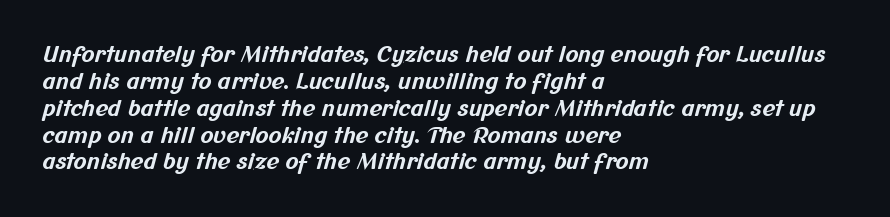
Here the glyphs are tracked normally, forming tight word shapes. The space beneath each line is pristine and unruled. This sample is left-justified, so line endings fall wherever the words run out. Each glyph is drawn with heavy, bold strokes.
